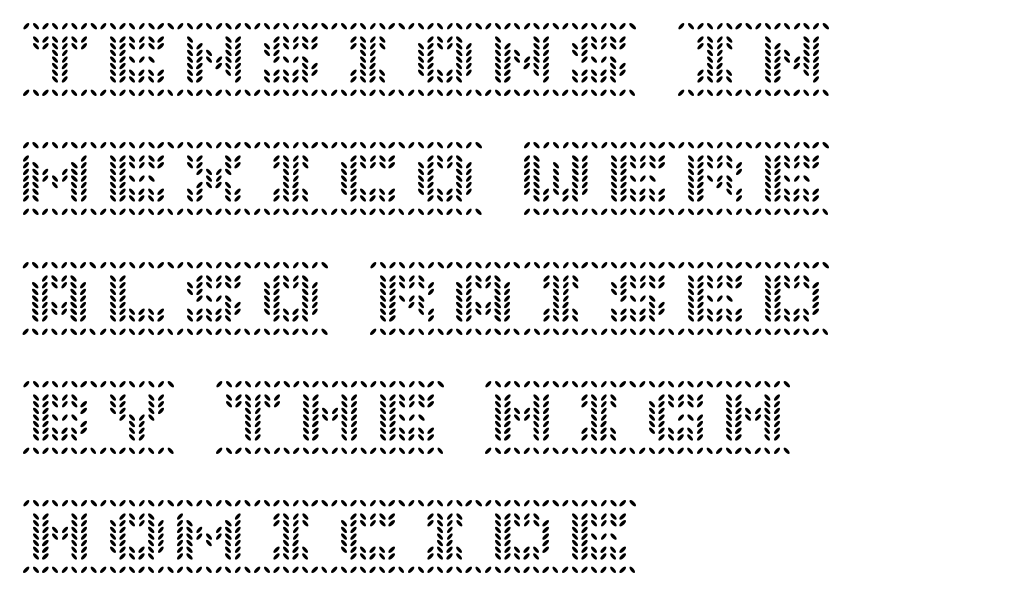
Q: Is the text italic (slanted)? A: No, it is upright.
Q: Is the text underlined? A: No.
Q: How is the paragraph aligned? A: Left-aligned.
Q: Is the spacing between letters normal or unusually wide? A: Normal.
Q: Is the spacing between lines tight, normal or loose? A: Normal.
Q: Width (condensed, normal, or wide)? A: Normal.
Q: x-height? A: Large.
